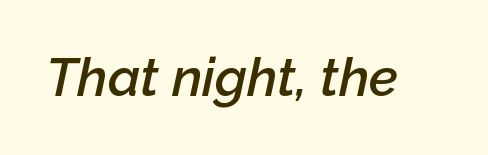
{"italic": "yes", "lean": "right", "slant_degrees": 12, "bold": "semi", "weight": "semibold", "width": "normal", "stroke_contrast": "low", "x_height": "medium", "monospaced": "no", "underline": "no", "letter_spacing": "normal", "letter_spacing_em": 0.0, "glyph_px": 53}
